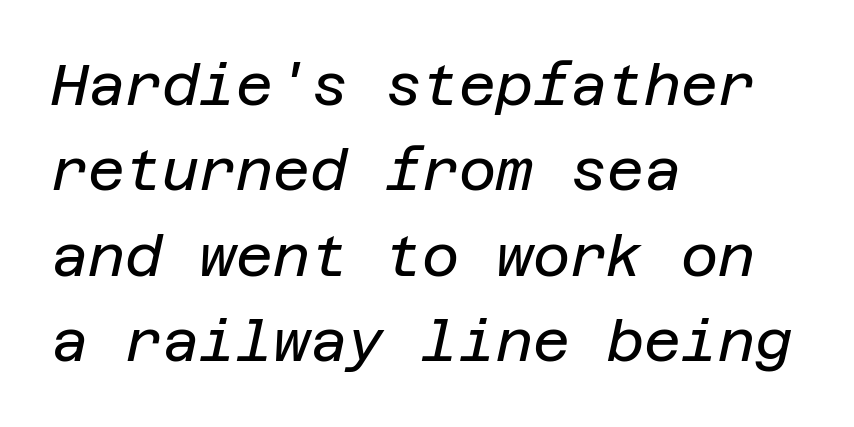
The rag falls on the right side of this text block. Observe the lean: these are italic letterforms. Weight: regular or lighter. Compared with typical body copy, the letter spacing here is the same. Clear beneath every line of the passage.
